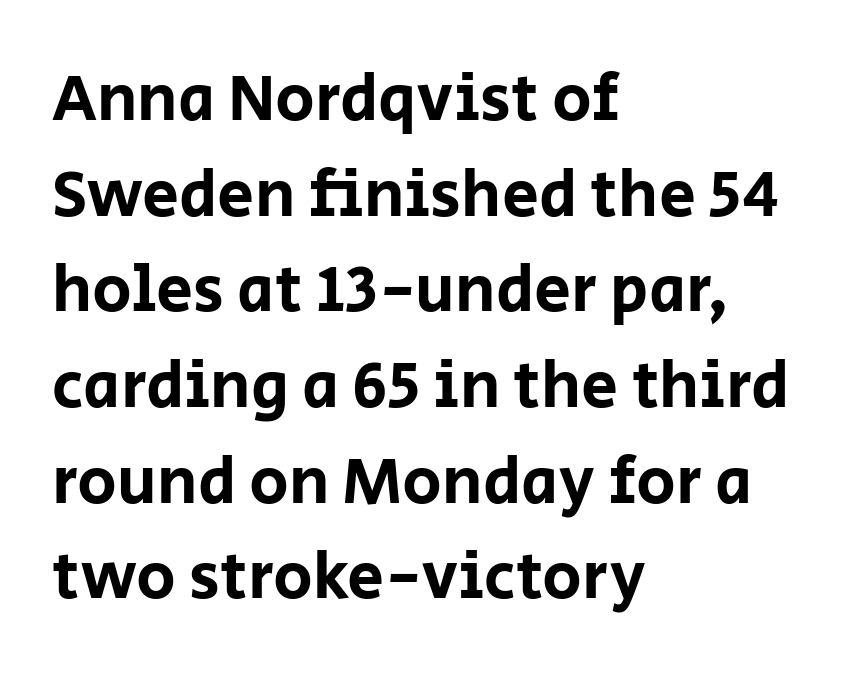
The string is rendered with underlining switched off. A typesetter would call this proportional, since set widths differ per character. Between one letter and the next there's only the usual sliver of space. A classic flush-left, rag-right setting is used for this passage. Upright lettering throughout. Each new line begins a customary step beneath the previous one.
